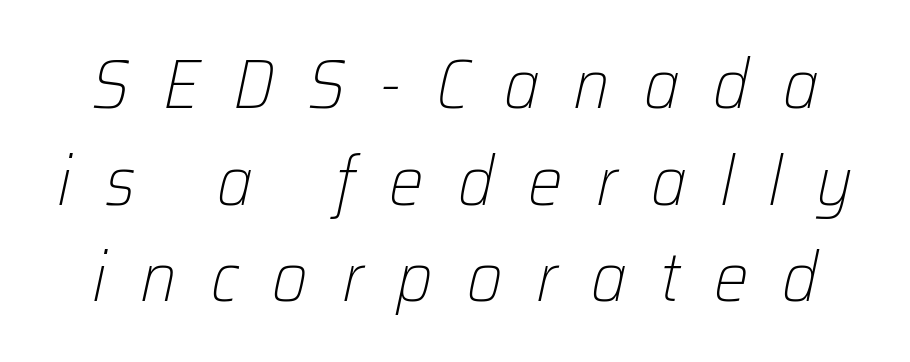
The image shows 69 px light type, italic (leaning right); set normal line spacing (1.4x), unusually wide letter spacing (+0.49 em), not underlined; low stroke contrast and a medium x-height.
